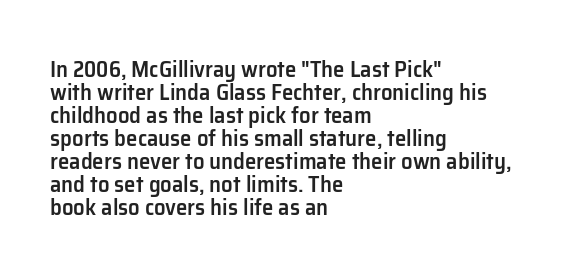
This rendering uses left alignment, leaving the right contour irregular. Moderately thickened strokes mark this as semibold type. Quick note: interline space is minimal. Anything drawn beneath the words? Only blank space. Nothing unusual about the tracking: characters are spaced as the font intends. Italic: no, the glyphs are upright roman.
